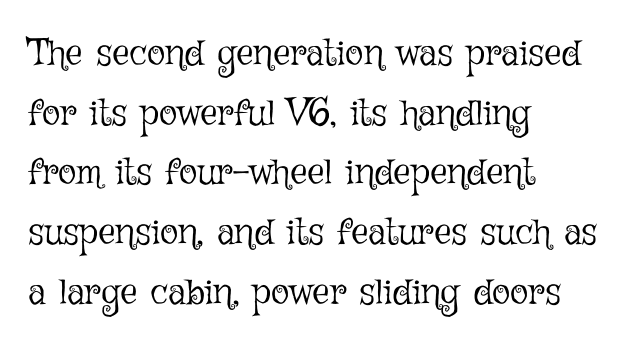
{"italic": "no", "bold": "no", "weight": "light", "width": "normal", "stroke_contrast": "low", "x_height": "medium", "monospaced": "no", "underline": "no", "align": "left", "line_spacing": "normal", "line_spacing_ratio": 1.57, "letter_spacing": "normal", "letter_spacing_em": 0.0, "glyph_px": 38}
